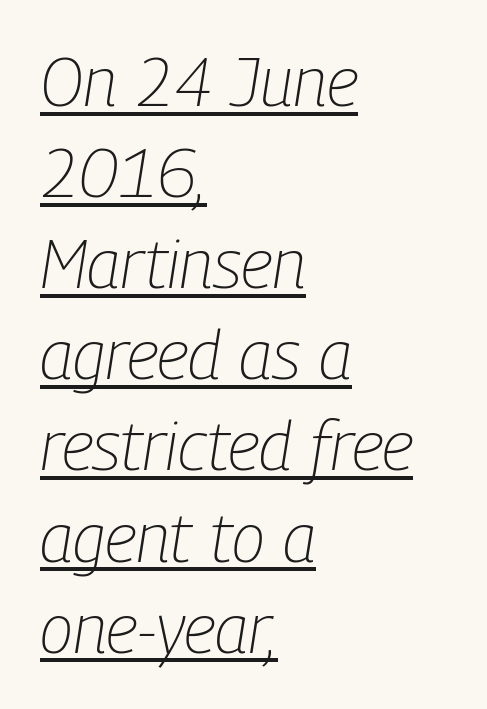
The image shows 68 px light, condensed type, italic (leaning right); set left-aligned, normal line spacing (1.34x), normal letter spacing, underlined; low stroke contrast and a medium x-height.
